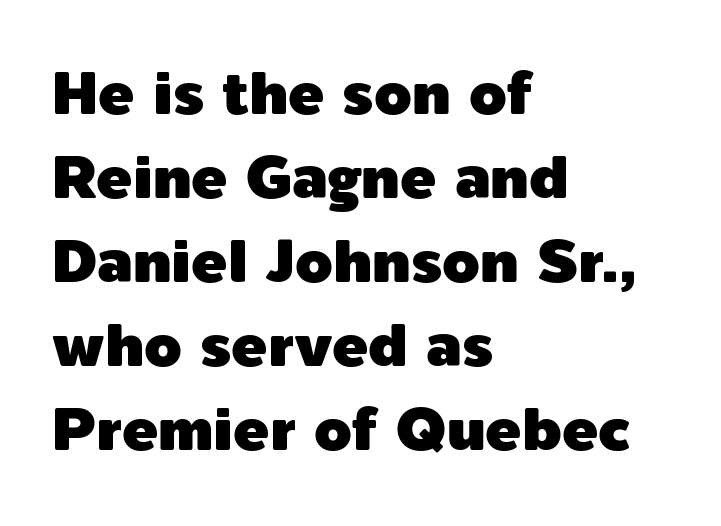
Q: Is the text italic (slanted)? A: No, it is upright.
Q: Is the typeface a serif or a sans-serif typeface? A: Sans-serif.
Q: Is the text underlined? A: No.
Q: How is the paragraph aligned? A: Left-aligned.
Q: Is the spacing between letters normal or unusually wide? A: Normal.
Q: Is the spacing between lines tight, normal or loose? A: Normal.
Q: Width (condensed, normal, or wide)? A: Normal.
Q: x-height? A: Medium.
Q: Monospaced? A: No.
